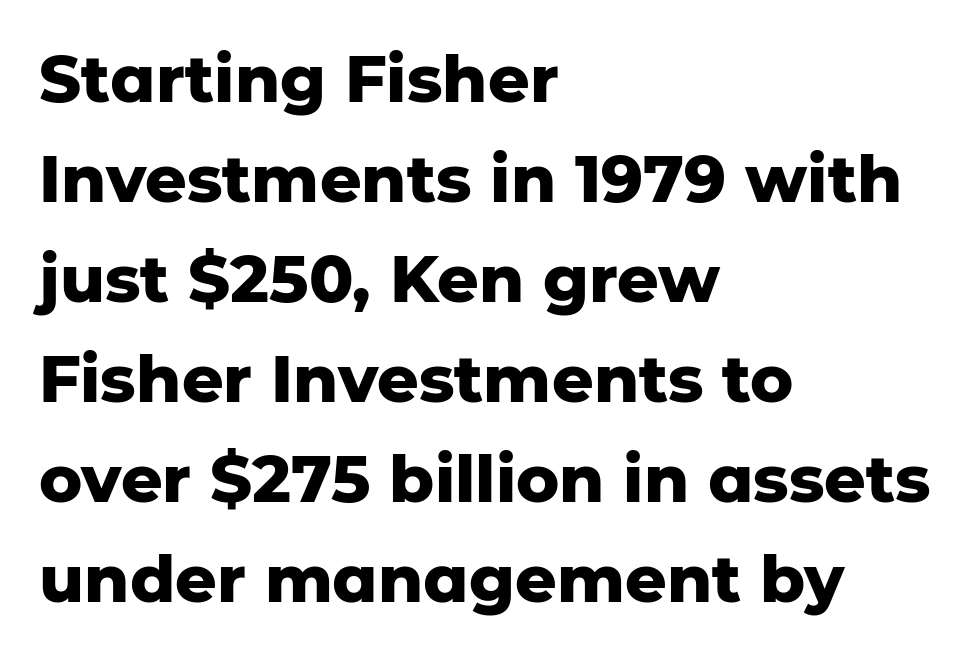
{"serif": "no", "italic": "no", "bold": "yes", "weight": "heavy", "width": "normal", "stroke_contrast": "low", "x_height": "medium", "monospaced": "no", "underline": "no", "align": "left", "line_spacing": "normal", "line_spacing_ratio": 1.54, "letter_spacing": "normal", "letter_spacing_em": 0.0, "glyph_px": 65}
